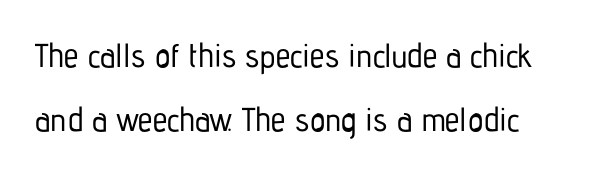
The image shows 33 px condensed sans-serif type, upright; set loose line spacing (1.93x), normal letter spacing, not underlined; low stroke contrast and a medium x-height.
